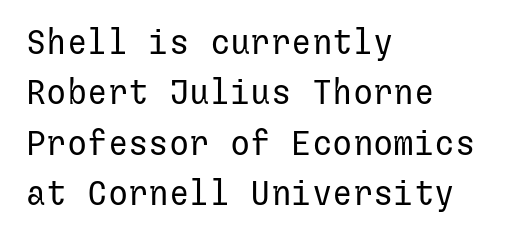
{"serif": "no", "italic": "no", "bold": "no", "weight": "regular", "width": "normal", "stroke_contrast": "low", "x_height": "medium", "underline": "no", "align": "left", "line_spacing": "normal", "line_spacing_ratio": 1.48, "letter_spacing": "normal", "letter_spacing_em": 0.0, "glyph_px": 34}
